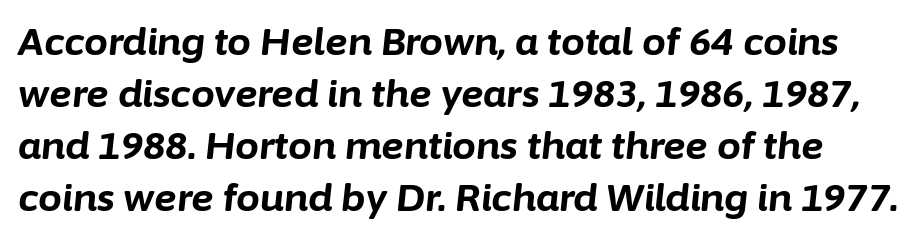
Q: Is the text bold? A: Yes.
Q: Is the text italic (slanted)? A: Yes, it leans right by about 6 degrees.
Q: Is the text underlined? A: No.
Q: Is the spacing between letters normal or unusually wide? A: Normal.
Q: Is the spacing between lines tight, normal or loose? A: Normal.
Q: Width (condensed, normal, or wide)? A: Normal.
Q: Stroke contrast? A: Low.
Q: x-height? A: Medium.
Q: Monospaced? A: No.
